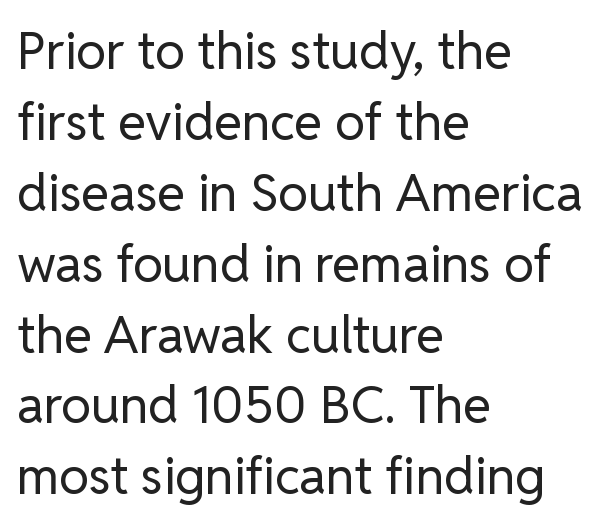
{"serif": "no", "italic": "no", "bold": "no", "weight": "regular", "width": "normal", "stroke_contrast": "low", "x_height": "medium", "monospaced": "no", "underline": "no", "align": "left", "line_spacing": "normal", "line_spacing_ratio": 1.39, "letter_spacing": "normal", "letter_spacing_em": 0.0, "glyph_px": 51}
